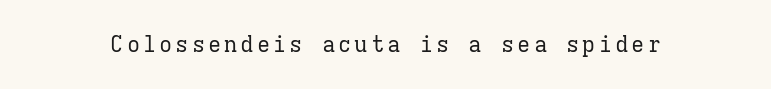
{"italic": "no", "bold": "no", "underline": "no", "glyph_px": 22}
